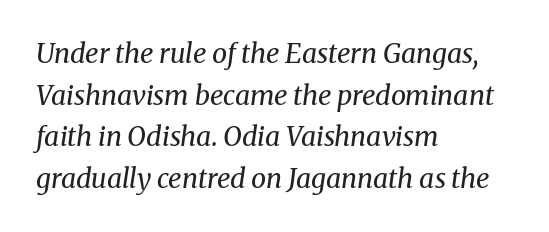
Leading: standard. Yep, that's italic — everything's leaning. Stroke mass is kept to a normal reading level or below. Unmarked baselines from the first word to the last.
